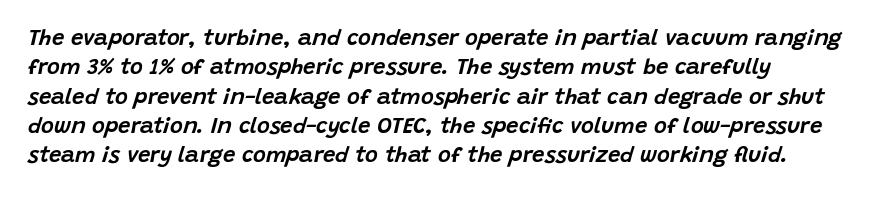
Reading down the block, your eye returns to a fixed left position each line. Words appear dense and cohesive because spacing is normal. Slant detected: the letters are inclined. Anything drawn beneath the words? Only blank space. Rows of type keep a routine distance in the vertical direction.
